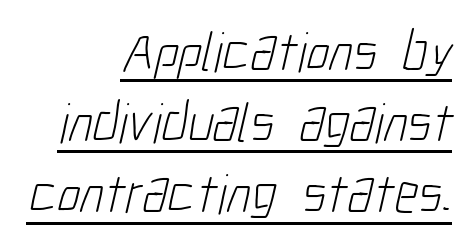
The image shows 56 px light, condensed sans-serif type; set right-aligned, normal line spacing (1.27x), normal letter spacing, underlined; low stroke contrast and a medium x-height.
